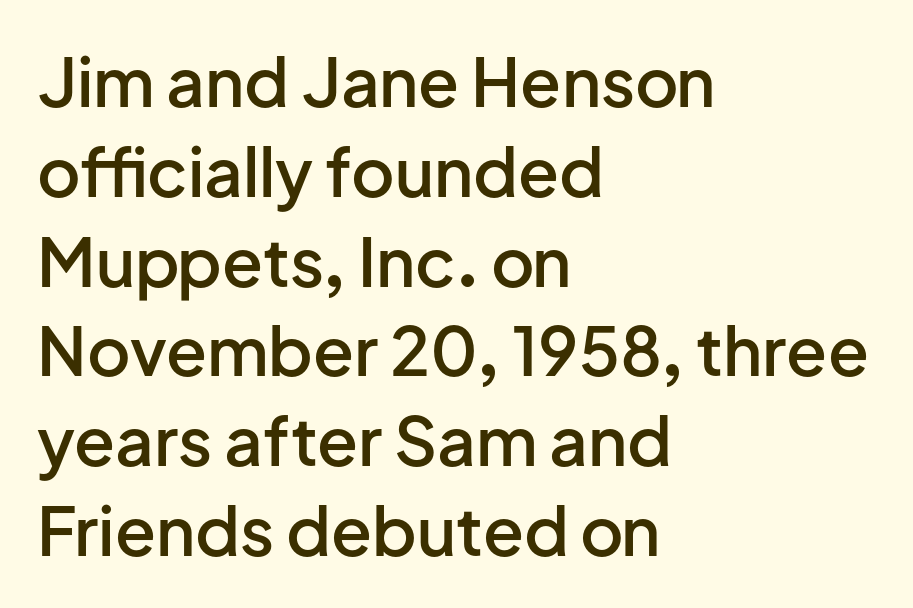
{"serif": "no", "italic": "no", "bold": "semi", "weight": "semibold", "width": "normal", "stroke_contrast": "low", "x_height": "medium", "monospaced": "no", "underline": "no", "align": "left", "line_spacing": "normal", "line_spacing_ratio": 1.34, "letter_spacing": "normal", "letter_spacing_em": 0.0, "glyph_px": 67}
